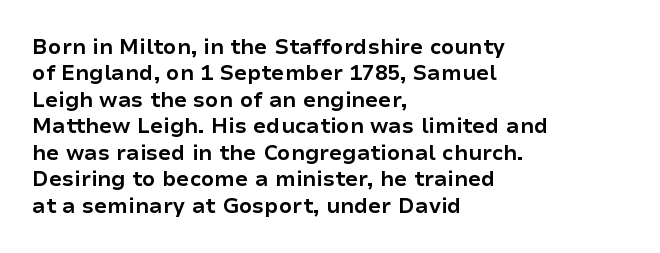
{"italic": "no", "bold": "yes", "underline": "no", "align": "left", "line_spacing": "normal", "line_spacing_ratio": 1.26, "letter_spacing": "normal", "letter_spacing_em": 0.0, "glyph_px": 21}
